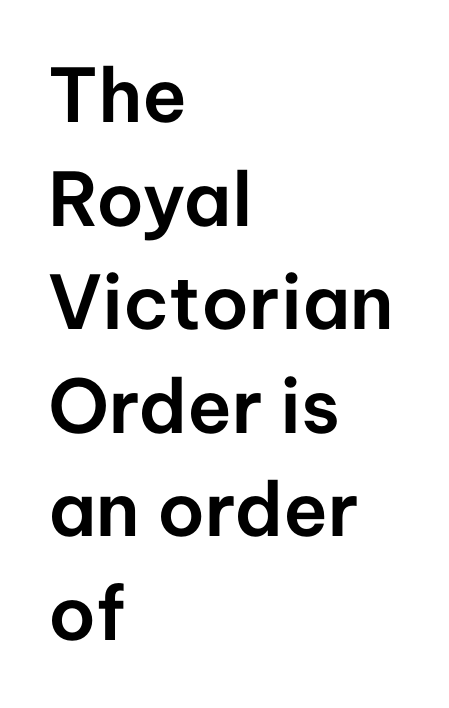
One-word summary of the alignment: left. The letters sit at their default tracking, neither squeezed nor spread. Think of a printed novel: that variable character pitch is what you see here. Words float on clear page, feet unadorned.
